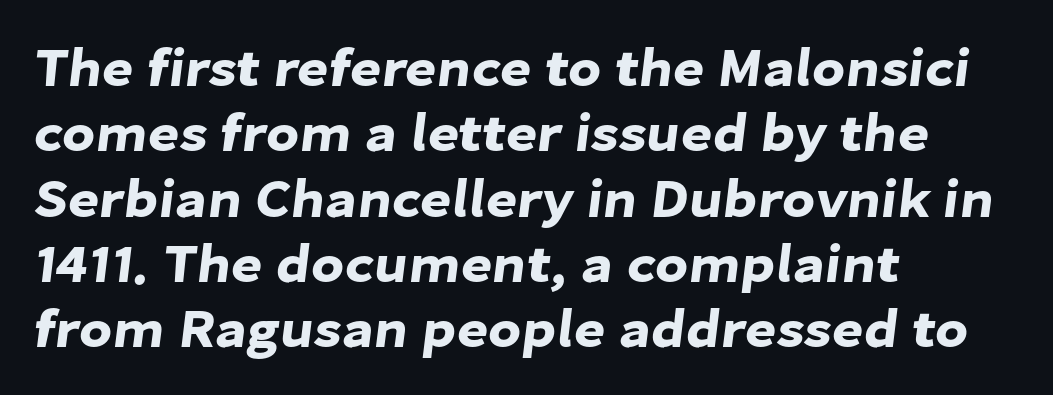
No word sits above an underline. The letterforms sit shoulder to shoulder at normal distance. A typesetter would call this proportional, since set widths differ per character. Line beginnings align vertically; line endings do not. Look at the bottom of the vertical strokes: they stop flat, with no serifs.
